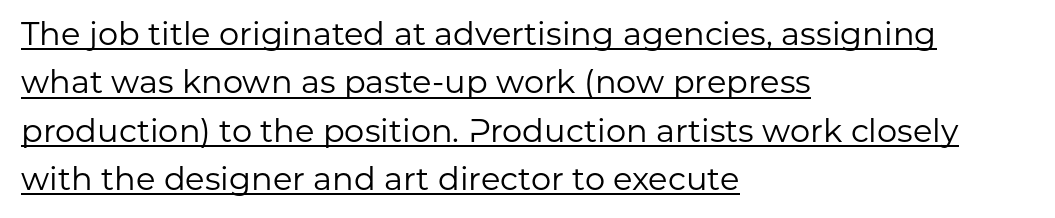
Weight: regular or lighter. You could not count columns in this text — the font is proportionally spaced. Line starts are locked; line ends wander. Decoration check: the copy is underlined. The rendering keeps characters at their native spacing. Nope, no serifs anywhere on these letters.
